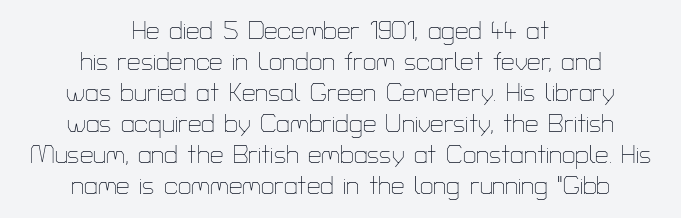
The image shows 24 px text type, upright; set centered, normal line spacing (1.29x), normal letter spacing, not underlined.
